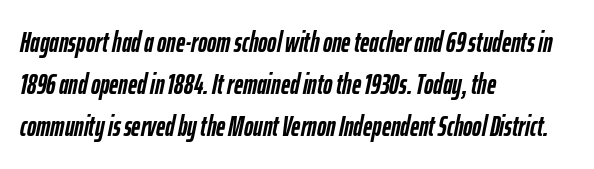
{"italic": "yes", "lean": "right", "slant_degrees": 12, "bold": "yes", "weight": "semibold", "width": "condensed", "stroke_contrast": "low", "x_height": "medium", "monospaced": "no", "underline": "no", "align": "left", "line_spacing": "normal", "line_spacing_ratio": 1.5, "letter_spacing": "normal", "letter_spacing_em": 0.0, "glyph_px": 28}
